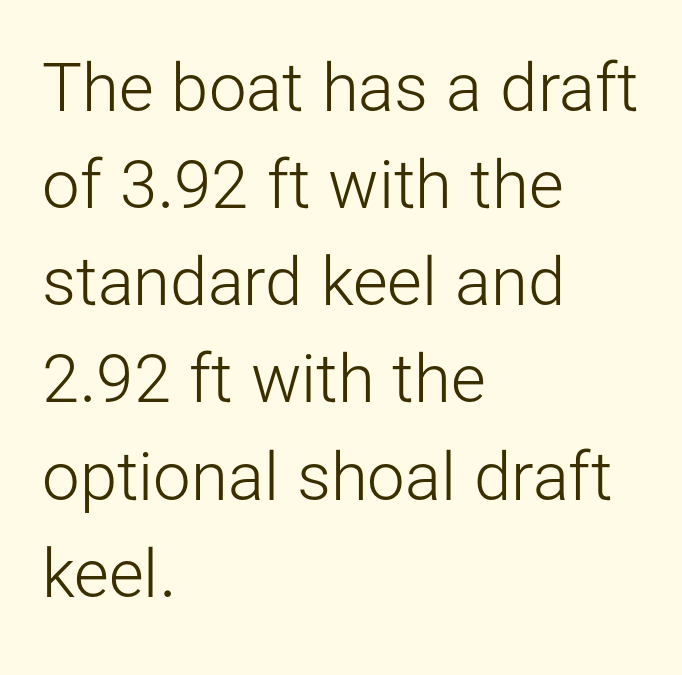
The image shows 67 px light sans-serif type, upright; set left-aligned, normal line spacing (1.45x), normal letter spacing, not underlined; low stroke contrast and a medium x-height.
